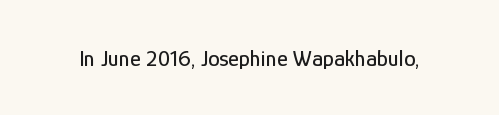
Q: Is the text italic (slanted)? A: No, it is upright.
Q: Is the text underlined? A: No.
Q: Is the spacing between letters normal or unusually wide? A: Normal.
